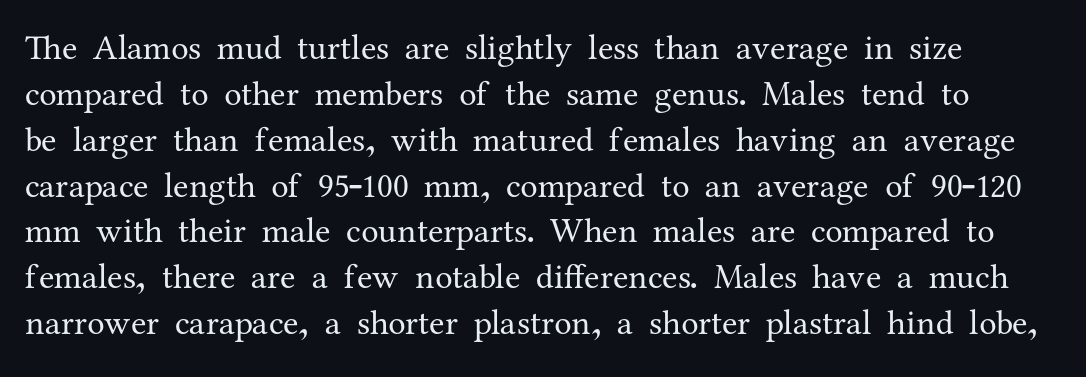
The horizontal fit of the characters is conventional and even. The designer left line spacing at the default. Looks like regular typesetting: each glyph gets only the width it needs. Letters rest on an invisible, unmarked baseline. Caption: face not bold, strokes unweighted. Ordinary non-slanted type is in use.
